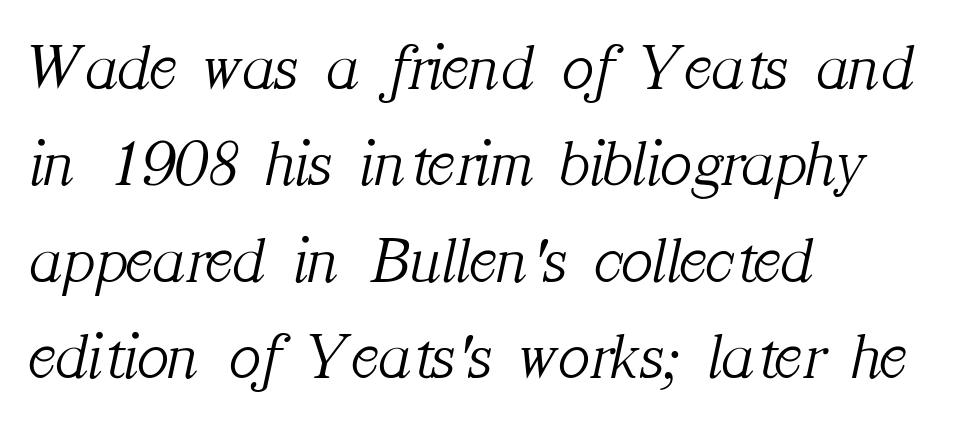
The typesetter chose a ragged-right arrangement here. Descenders hang freely into open space. Is this a heavy cut? Hardly; it is regular or lighter. Emphasis-style slanted type is in use. The type family on display is of the serif kind. A typesetter would call this zero additional tracking.
